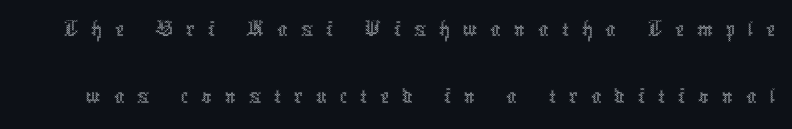
{"italic": "no", "bold": "no", "weight": "thin", "width": "condensed", "x_height": "medium", "monospaced": "no", "underline": "no", "line_spacing": "normal", "line_spacing_ratio": 1.34, "letter_spacing": "wide", "letter_spacing_em": 0.26, "glyph_px": 50}
